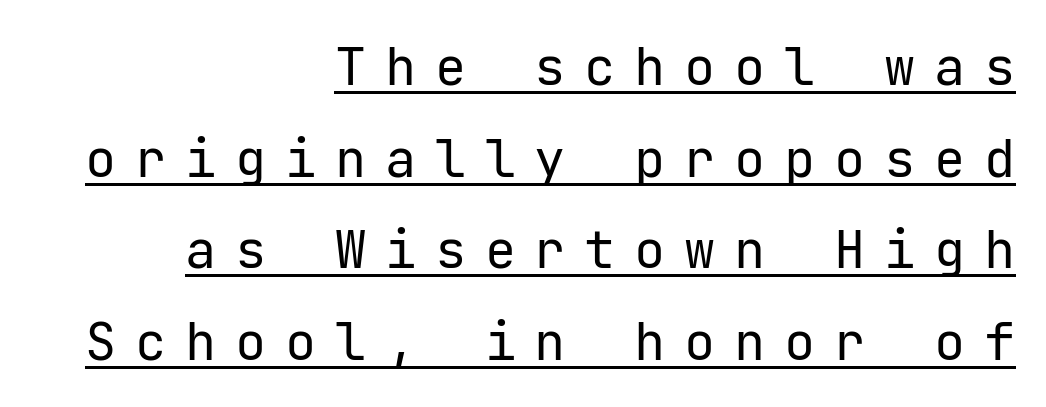
You can see a thin bar hugging the bottom of the glyphs. Ordinary non-slanted type is in use. The letterforms sit at book weight or below. Reading down the block, your eye finds every line finishing at a fixed right position. Each letter's strokes conclude bluntly, with no projecting serifs.
